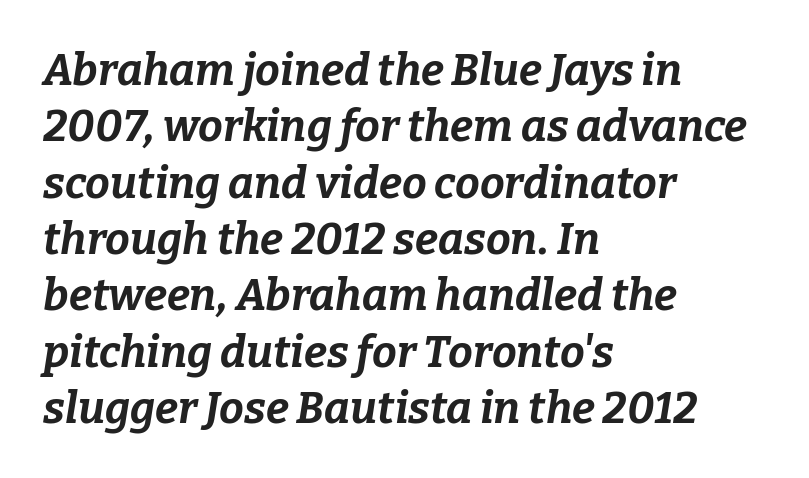
Q: Is the text bold? A: Yes.
Q: Is the text italic (slanted)? A: Yes, it leans right by about 9 degrees.
Q: Is the text underlined? A: No.
Q: How is the paragraph aligned? A: Left-aligned.
Q: Is the spacing between letters normal or unusually wide? A: Normal.
Q: Is the spacing between lines tight, normal or loose? A: Normal.
Q: Width (condensed, normal, or wide)? A: Normal.
Q: Stroke contrast? A: Low.
Q: x-height? A: Medium.
Q: Monospaced? A: No.
